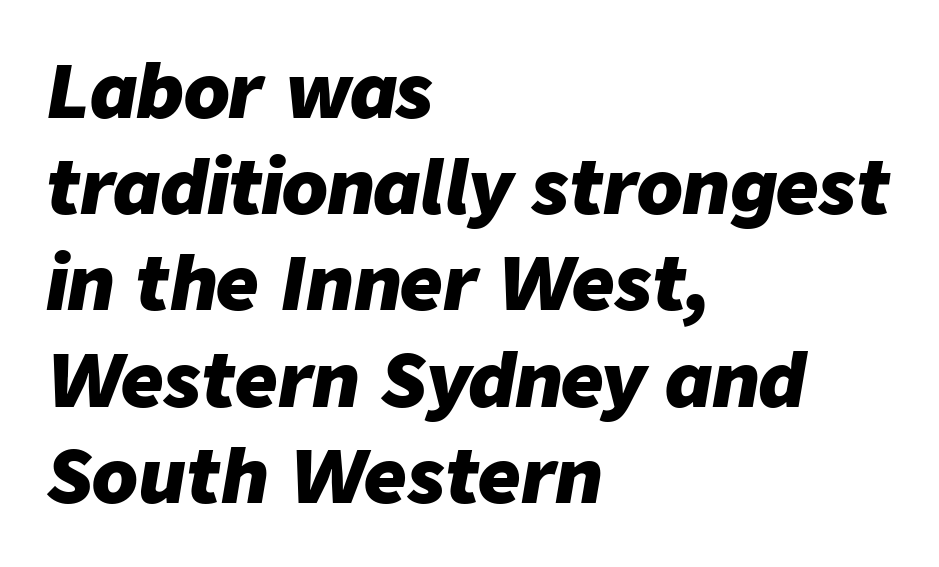
Q: Is the text bold? A: Yes.
Q: Is the text italic (slanted)? A: Yes, it leans right by about 9 degrees.
Q: Is the text underlined? A: No.
Q: How is the paragraph aligned? A: Left-aligned.
Q: Is the spacing between letters normal or unusually wide? A: Normal.
Q: Is the spacing between lines tight, normal or loose? A: Normal.
Q: Width (condensed, normal, or wide)? A: Normal.
Q: Stroke contrast? A: Low.
Q: x-height? A: Medium.
Q: Monospaced? A: No.
